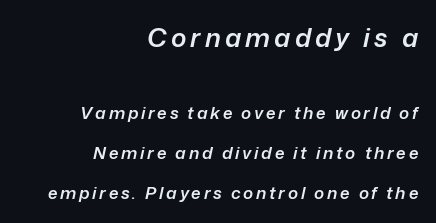
Larger block? The one above; the one below is distinctly smaller. Rows of type keep a wide berth in the vertical direction. A somewhat darkened texture: the type is semibold rather than bold. If you drew a ruler down the right edge, every line would touch it. The whole block is typeset with a tilt.
